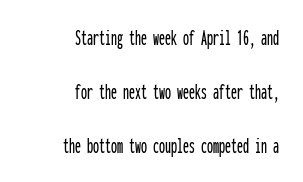
The image shows 24 px text type, upright; set right-aligned, loose line spacing (2.24x), normal letter spacing, not underlined.
